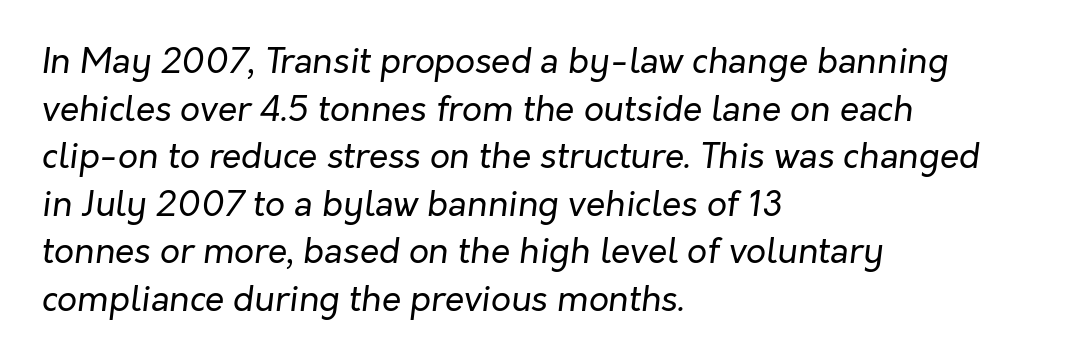
{"italic": "yes", "lean": "right", "slant_degrees": 7, "bold": "no", "weight": "regular", "width": "normal", "stroke_contrast": "low", "x_height": "medium", "monospaced": "no", "underline": "no", "align": "left", "line_spacing": "normal", "line_spacing_ratio": 1.36, "letter_spacing": "normal", "letter_spacing_em": 0.0, "glyph_px": 35}
